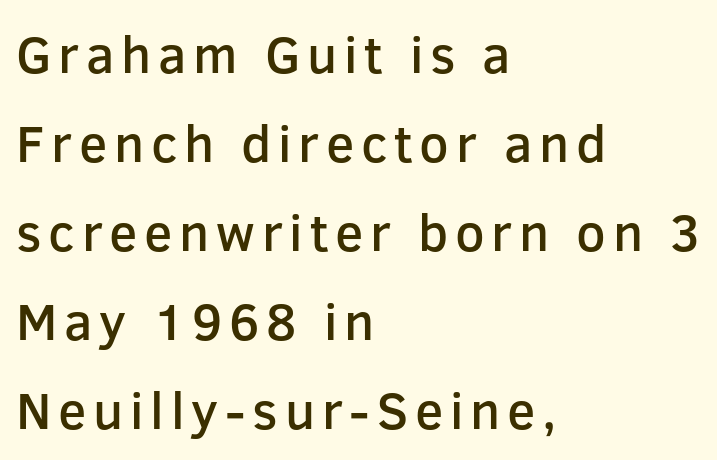
{"serif": "no", "italic": "no", "bold": "semi", "weight": "semibold", "width": "normal", "stroke_contrast": "low", "x_height": "medium", "monospaced": "no", "underline": "no", "align": "left", "line_spacing_ratio": 1.71, "glyph_px": 52}
